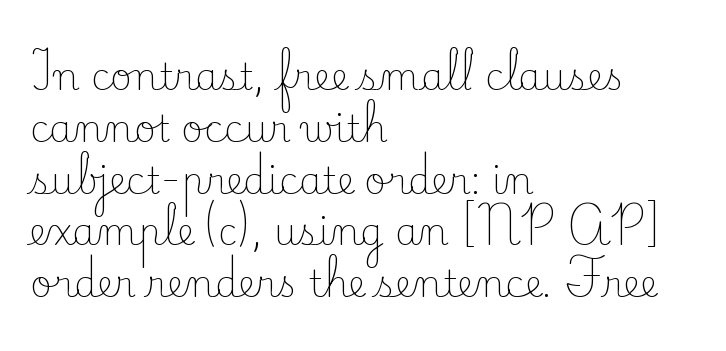
Q: Is the text bold? A: No.
Q: Is the text italic (slanted)? A: No, it is upright.
Q: Is the typeface a serif or a sans-serif typeface? A: Serif.
Q: Is the text underlined? A: No.
Q: How is the paragraph aligned? A: Left-aligned.
Q: Is the spacing between letters normal or unusually wide? A: Normal.
Q: Is the spacing between lines tight, normal or loose? A: Normal.
Q: Width (condensed, normal, or wide)? A: Normal.
Q: Stroke contrast? A: Low.
Q: x-height? A: Small.
Q: Monospaced? A: No.
